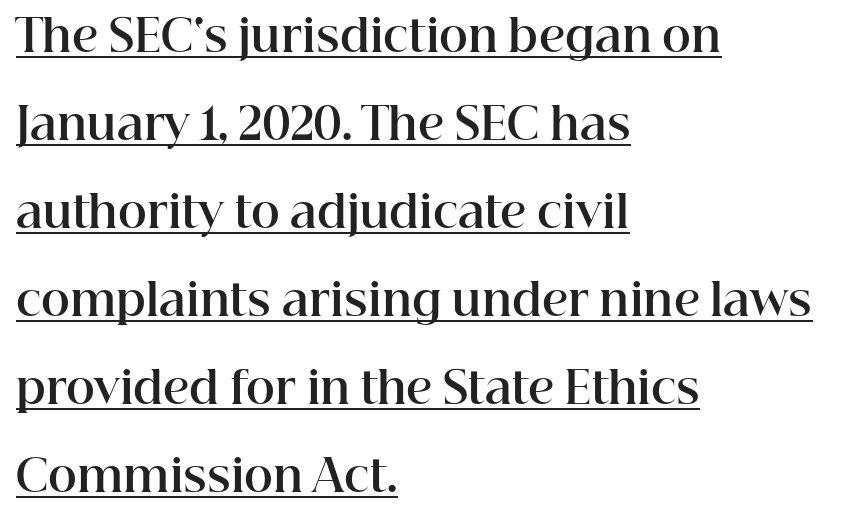
{"serif": "yes", "italic": "no", "bold": "yes", "weight": "bold", "width": "normal", "stroke_contrast": "high", "x_height": "medium", "monospaced": "no", "underline": "yes", "align": "left", "line_spacing": "loose", "line_spacing_ratio": 2.0, "letter_spacing": "normal", "letter_spacing_em": 0.0, "glyph_px": 44}
